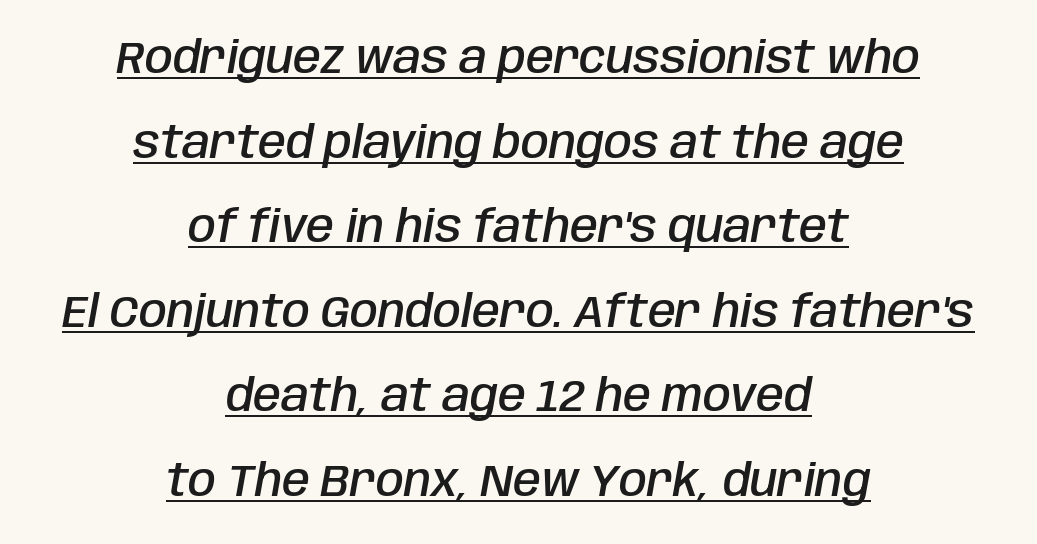
This sample has the flowing, uneven cadence of proportional lettering. Tall strokes in this sample are angled rather than plumb. Typeset on center — no edge is straight. Decoration check: the copy is underlined. Look at the tracking — it's just the regular setting, nothing added. In terms of weight, the rendering is demibold, just under bold.
